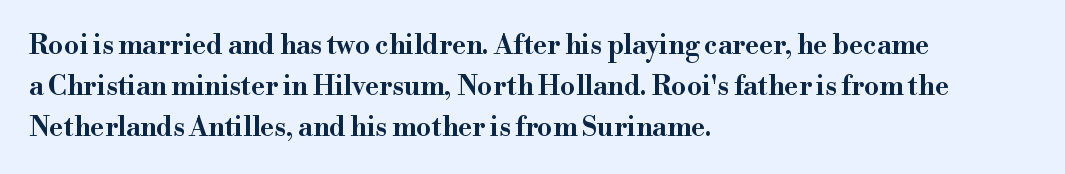
The typography opts for an upright posture over an oblique one. Descenders hang freely into open space. The rag falls on the right side of this text block. No extra tracking has been applied to these lines. Does the leading feel generous? No, just average.
